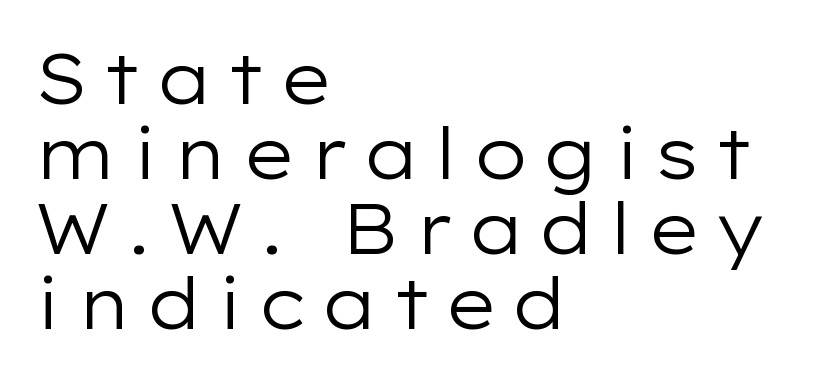
{"serif": "no", "italic": "no", "bold": "no", "weight": "regular", "width": "wide", "stroke_contrast": "low", "x_height": "medium", "monospaced": "no", "underline": "no", "align": "left", "line_spacing": "tight", "line_spacing_ratio": 1.07, "glyph_px": 70}
